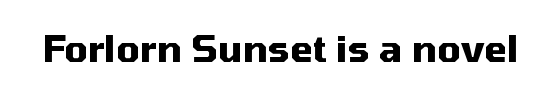
Q: Is the text bold? A: Yes.
Q: Is the text italic (slanted)? A: No, it is upright.
Q: Is the typeface a serif or a sans-serif typeface? A: Sans-serif.
Q: Is the text underlined? A: No.
Q: Is the spacing between letters normal or unusually wide? A: Normal.
Q: Width (condensed, normal, or wide)? A: Normal.
Q: Stroke contrast? A: Medium.
Q: x-height? A: Medium.
Q: Monospaced? A: No.
